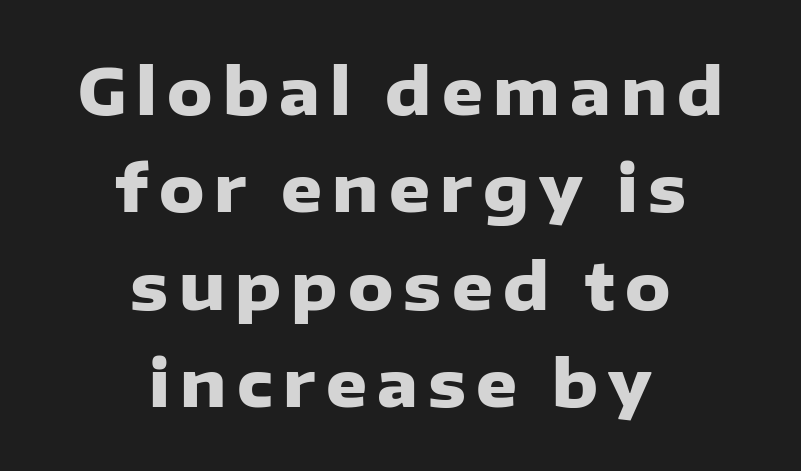
A dark, heavy texture on the line: the type is bold. Character widths vary here, with narrow letters taking less room than wide ones. Is the block centered? Yes — each line is placed symmetrically about the middle. Whoever set this chose a conventional vertical rhythm. No italicization has been applied; the sample stays upright.
